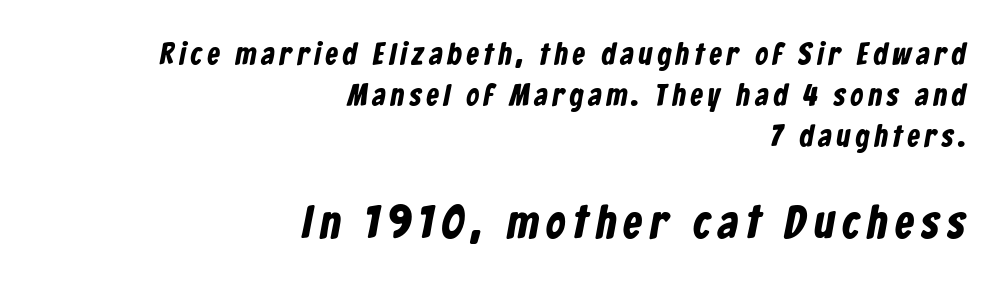
The image shows 47 px condensed sans-serif type; set right-aligned, normal line spacing (1.32x), not underlined; the second (bottom) block is 1.52x larger; low stroke contrast and a medium x-height.
